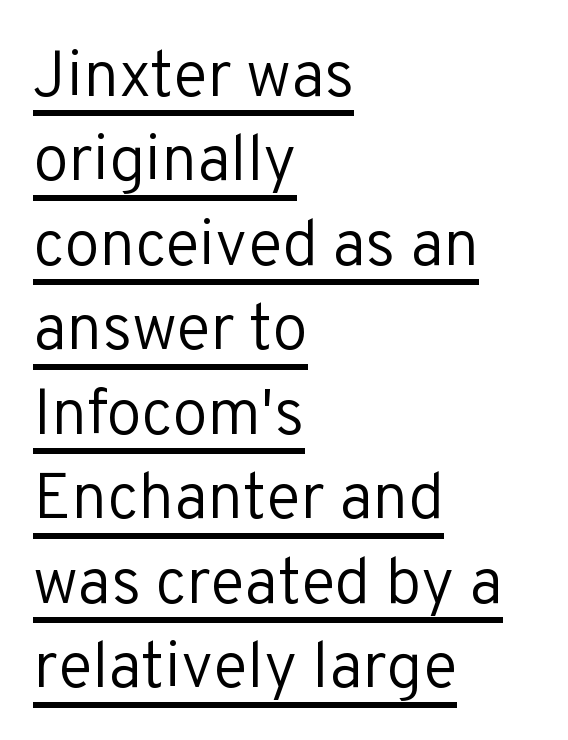
{"serif": "no", "italic": "no", "bold": "no", "weight": "regular", "width": "normal", "stroke_contrast": "low", "x_height": "medium", "monospaced": "no", "underline": "yes", "align": "left", "line_spacing": "normal", "line_spacing_ratio": 1.32, "letter_spacing": "normal", "letter_spacing_em": 0.0, "glyph_px": 64}
